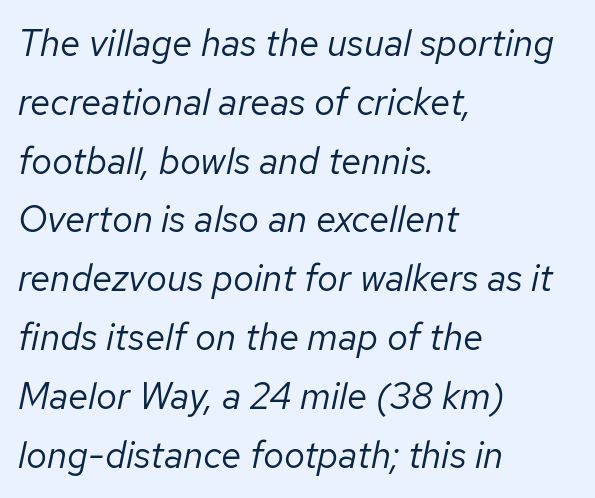
{"italic": "yes", "lean": "right", "slant_degrees": 12, "bold": "no", "weight": "regular", "width": "normal", "stroke_contrast": "low", "x_height": "medium", "monospaced": "no", "underline": "no", "align": "left", "line_spacing": "normal", "line_spacing_ratio": 1.59, "letter_spacing": "normal", "letter_spacing_em": 0.0, "glyph_px": 37}
